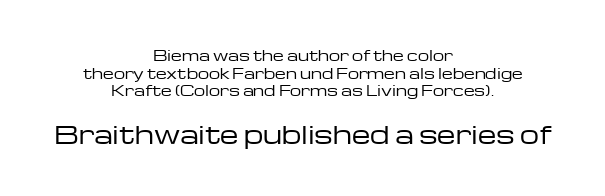
{"italic": "no", "bold": "no", "underline": "no", "align": "center", "line_spacing": "normal", "line_spacing_ratio": 1.26, "letter_spacing": "normal", "letter_spacing_em": 0.0, "larger_block": "second", "size_ratio": 1.71, "glyph_px": 24}
